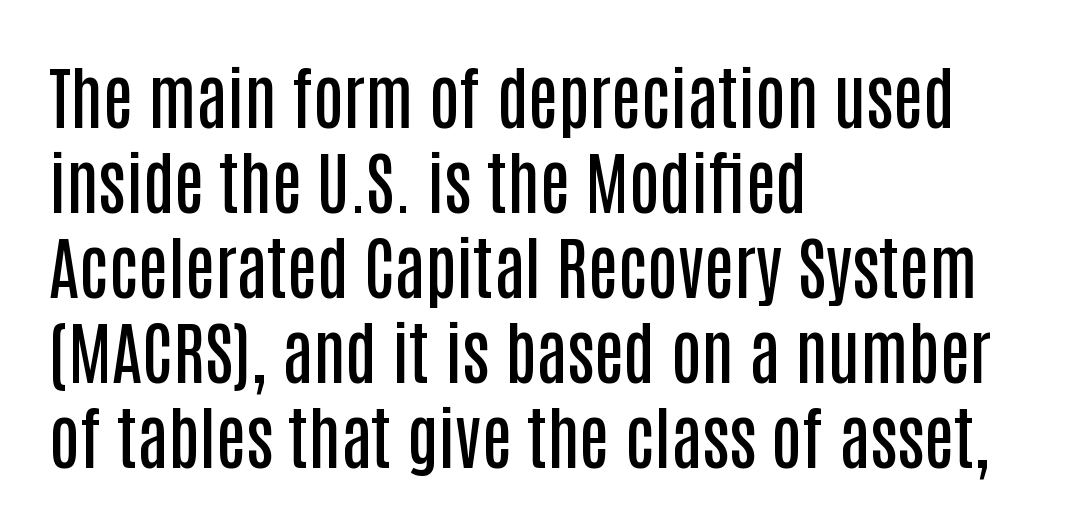
The passage shown is semibold, sitting just below true bold. This rendering leaves character spacing at its baseline value. How would I describe the line gaps? Plain and ordinary. Rule under the text: the space is simply empty. A roman cut, with each character standing at attention. A typesetter would call this proportional, since set widths differ per character.
